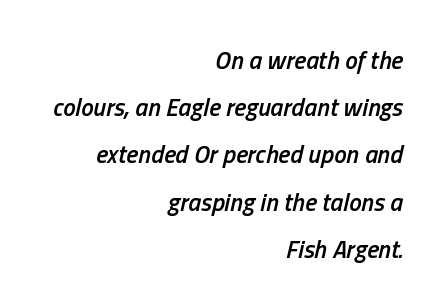
Short and long lines alike share a common ending point at right. Every letter is mildly thick-stroked: semibold rather than bold. Compared with ordinary roman type, these characters are visibly tilted. Only glyphs here, with clear space below each row. Compared with typical body copy, the letter spacing here is the same.
